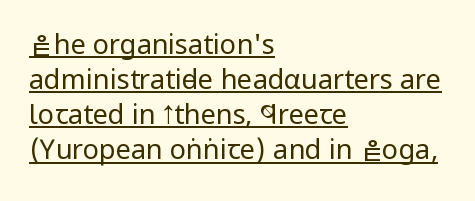
The image shows 27 px text type, upright; set left-aligned, normal line spacing (1.3x), normal letter spacing, underlined.
